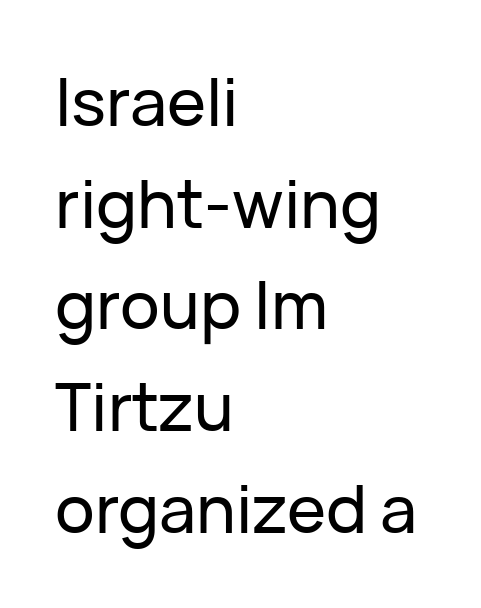
The image shows 66 px sans-serif type, upright; set left-aligned, normal line spacing (1.54x), normal letter spacing, not underlined; low stroke contrast and a medium x-height.
